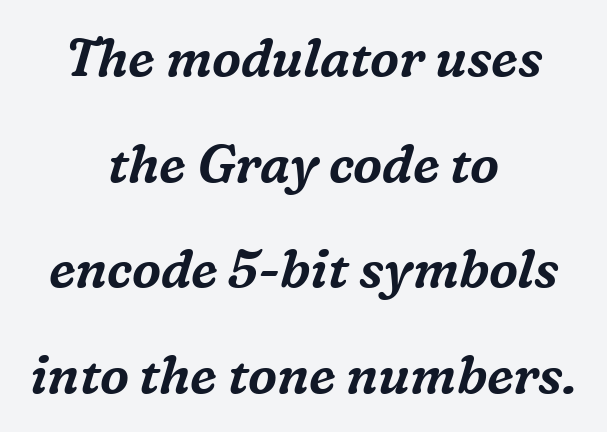
Q: Is the text italic (slanted)? A: Yes, it leans right by about 16 degrees.
Q: Is the typeface a serif or a sans-serif typeface? A: Serif.
Q: Is the text underlined? A: No.
Q: How is the paragraph aligned? A: Centered.
Q: Is the spacing between letters normal or unusually wide? A: Normal.
Q: Is the spacing between lines tight, normal or loose? A: Loose.
Q: Width (condensed, normal, or wide)? A: Normal.
Q: Stroke contrast? A: Medium.
Q: x-height? A: Medium.
Q: Monospaced? A: No.
